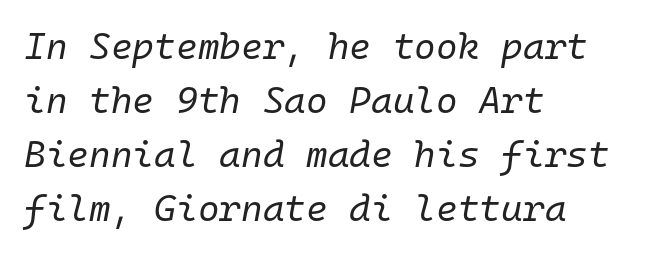
{"italic": "yes", "lean": "right", "slant_degrees": 10, "bold": "no", "weight": "regular", "width": "normal", "stroke_contrast": "low", "x_height": "medium", "monospaced": "yes", "underline": "no", "align": "left", "line_spacing": "normal", "line_spacing_ratio": 1.46, "letter_spacing": "normal", "letter_spacing_em": 0.0, "glyph_px": 37}
